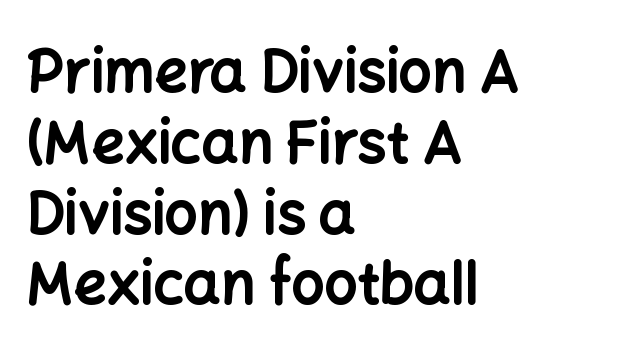
The image shows 58 px bold sans-serif type, upright; set left-aligned, line spacing 1.22x, normal letter spacing, not underlined; low stroke contrast and a medium x-height.
